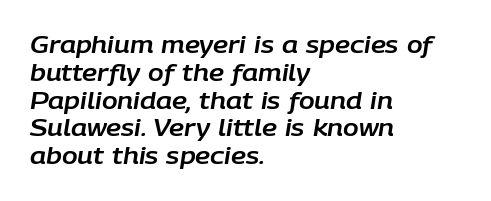
{"italic": "yes", "lean": "right", "slant_degrees": 9, "underline": "no", "align": "left", "line_spacing_ratio": 1.21, "letter_spacing": "normal", "letter_spacing_em": 0.0, "glyph_px": 23}
